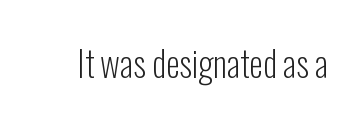
{"serif": "no", "italic": "no", "bold": "no", "weight": "light", "width": "condensed", "stroke_contrast": "low", "x_height": "medium", "monospaced": "no", "underline": "no", "letter_spacing": "normal", "letter_spacing_em": 0.0, "glyph_px": 35}
